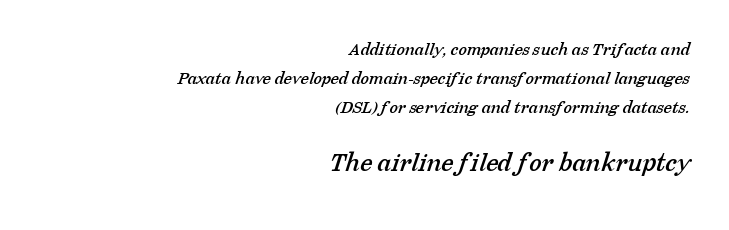
Q: Is the typeface a serif or a sans-serif typeface? A: Serif.
Q: Is the text underlined? A: No.
Q: How is the paragraph aligned? A: Right-aligned.
Q: Is the spacing between letters normal or unusually wide? A: Normal.
Q: Is the spacing between lines tight, normal or loose? A: Normal.
Q: Which block of text is set in a larger size, the first (top) or the second (bottom)? A: The second (bottom) one.
Q: Width (condensed, normal, or wide)? A: Normal.
Q: Stroke contrast? A: Low.
Q: x-height? A: Medium.
Q: Monospaced? A: No.
